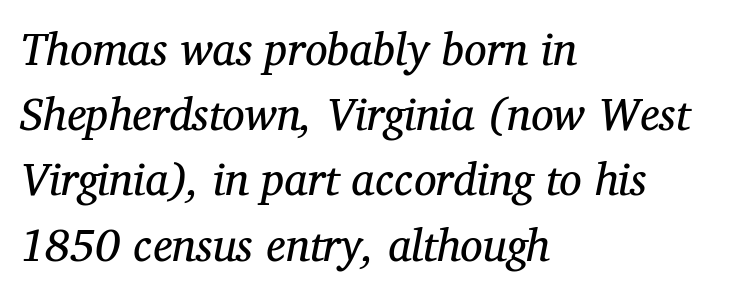
The lines in this sample share a left origin and differ only in where they stop. Caption: face not bold, strokes unweighted. The passage shown stacks its lines at a standard gap. Observe the lean: these are italic letterforms. Character widths vary here, with narrow letters taking less room than wide ones. Tracking value appears to be zero — textbook default spacing.
